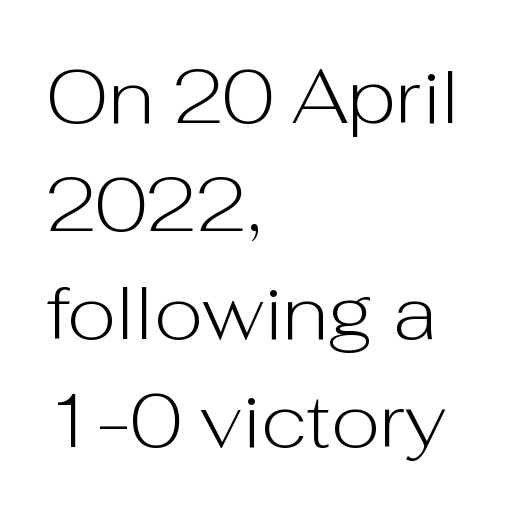
The image shows 76 px light sans-serif type, upright; set left-aligned, normal line spacing (1.42x), normal letter spacing, not underlined; low stroke contrast and a medium x-height.
